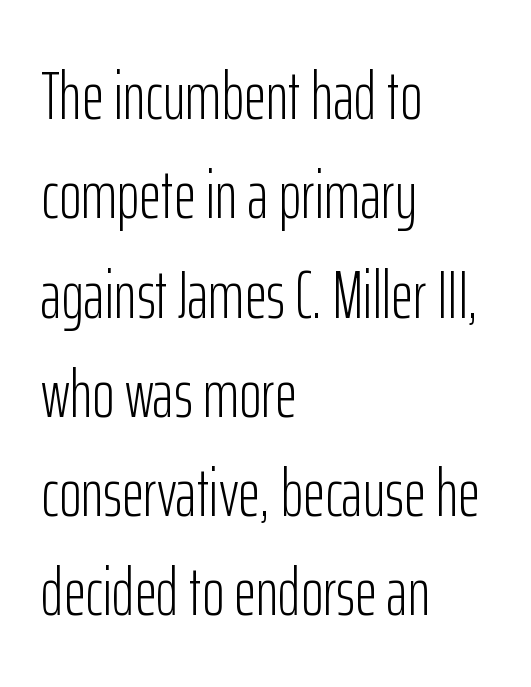
The lettering holds an erect, upright posture throughout. The typesetting does not lean heavy: it is not bold. Unlike a traditional serif, this face leaves its strokes unadorned. Glance below the letters and you will spot only blank space. In terms of letterspacing, this is plain default setting. The line-height multiplier appears to be the usual default.
